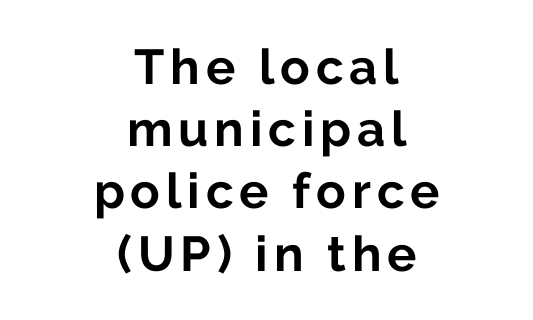
Q: Is the text bold? A: Yes.
Q: Is the text italic (slanted)? A: No, it is upright.
Q: Is the typeface a serif or a sans-serif typeface? A: Sans-serif.
Q: Is the text underlined? A: No.
Q: How is the paragraph aligned? A: Centered.
Q: Is the spacing between lines tight, normal or loose? A: Normal.
Q: Width (condensed, normal, or wide)? A: Normal.
Q: Stroke contrast? A: Low.
Q: x-height? A: Medium.
Q: Monospaced? A: No.
